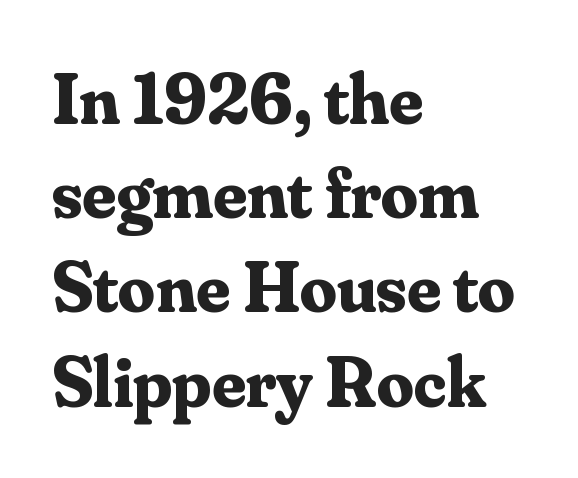
The rendering uses a bold face; every stroke is thick and dark. Any mark beneath the type? The region is blank. Is there any slant? The stems are plumb. Does extra space separate the letters? No, they use regular spacing. Think of a printed novel: that variable character pitch is what you see here. Observe the serifs anchoring each vertical stroke in this sample.
